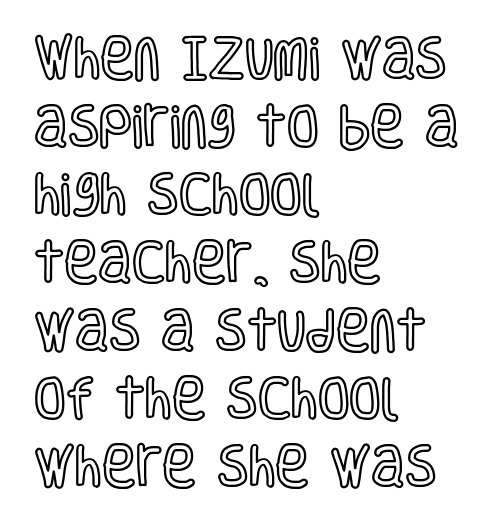
Q: Is the text italic (slanted)? A: No, it is upright.
Q: Is the text underlined? A: No.
Q: How is the paragraph aligned? A: Left-aligned.
Q: Is the spacing between letters normal or unusually wide? A: Normal.
Q: Is the spacing between lines tight, normal or loose? A: Normal.
Q: Width (condensed, normal, or wide)? A: Condensed.
Q: x-height? A: Large.
Q: Monospaced? A: No.
